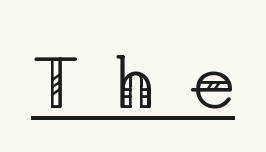
Q: Is the text bold? A: No.
Q: Is the text italic (slanted)? A: No, it is upright.
Q: Is the typeface a serif or a sans-serif typeface? A: Serif.
Q: Is the text underlined? A: Yes.
Q: Is the spacing between letters normal or unusually wide? A: Unusually wide.
Q: Width (condensed, normal, or wide)? A: Normal.
Q: Stroke contrast? A: Low.
Q: x-height? A: Medium.
Q: Monospaced? A: No.
